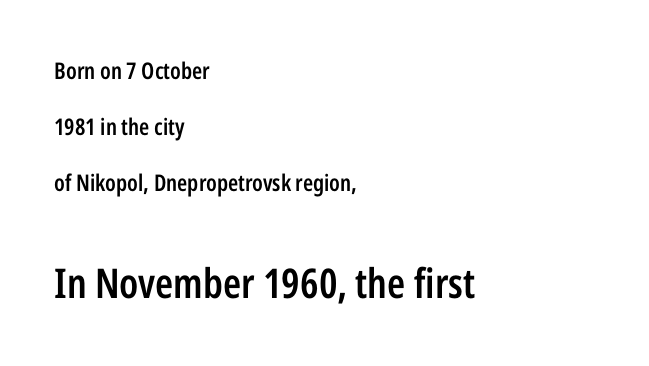
{"serif": "no", "italic": "no", "bold": "semi", "weight": "semibold", "width": "condensed", "stroke_contrast": "low", "x_height": "medium", "monospaced": "no", "underline": "no", "align": "left", "line_spacing": "loose", "line_spacing_ratio": 2.43, "letter_spacing": "normal", "letter_spacing_em": 0.0, "larger_block": "second", "size_ratio": 1.78, "glyph_px": 41}
